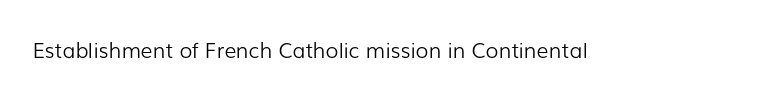
{"italic": "no", "bold": "no", "underline": "no", "letter_spacing": "normal", "letter_spacing_em": 0.0, "glyph_px": 21}
